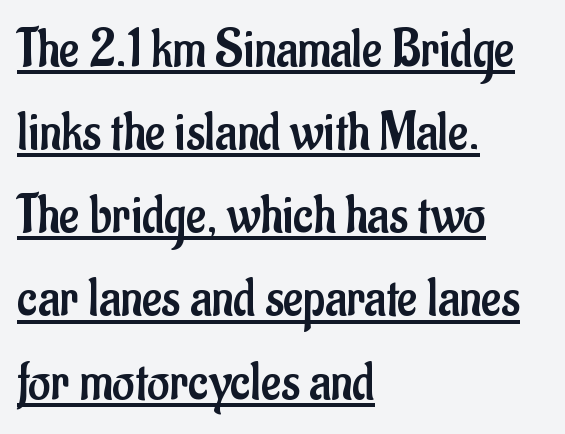
Horizontally, the lines are justified to the leading edge only. A continuous stroke trails under the words, as in a hyperlink. The rendering uses natural spacing where letterforms have individual widths. This sample uses a sans-serif face. Quick note: not italic, upright.
